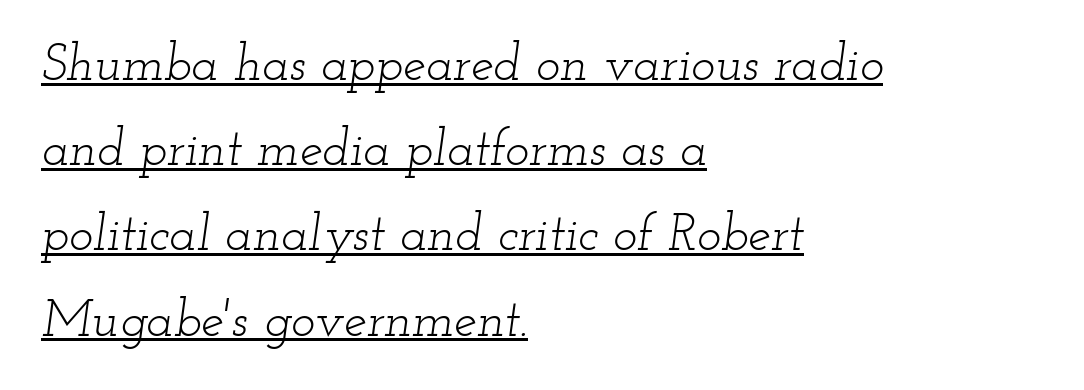
Q: Is the text bold? A: No.
Q: Is the text italic (slanted)? A: Yes, it leans right by about 12 degrees.
Q: Is the typeface a serif or a sans-serif typeface? A: Serif.
Q: Is the text underlined? A: Yes.
Q: How is the paragraph aligned? A: Left-aligned.
Q: Is the spacing between letters normal or unusually wide? A: Normal.
Q: Is the spacing between lines tight, normal or loose? A: Normal.
Q: Width (condensed, normal, or wide)? A: Wide.
Q: Stroke contrast? A: Low.
Q: x-height? A: Small.
Q: Monospaced? A: No.
